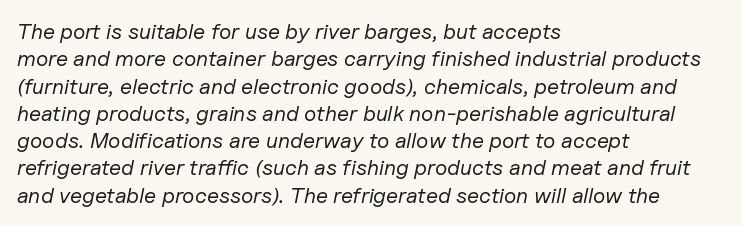
{"italic": "yes", "lean": "right", "slant_degrees": 11, "bold": "no", "underline": "no", "align": "left", "line_spacing_ratio": 1.24, "letter_spacing": "normal", "letter_spacing_em": 0.0, "glyph_px": 22}
